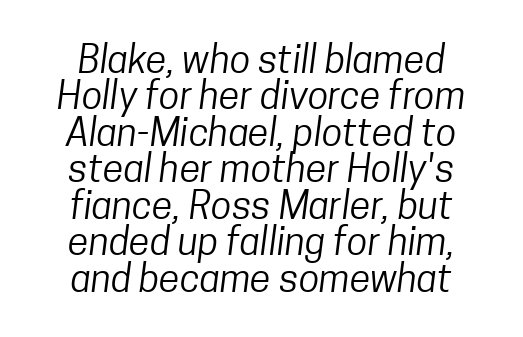
The image shows 38 px regular-weight, condensed sans-serif type; set centered, tight line spacing (0.96x), normal letter spacing, not underlined; low stroke contrast and a medium x-height.
